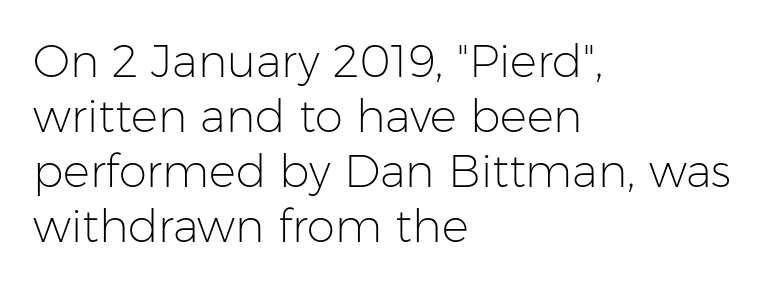
The image shows 45 px light sans-serif type, upright; set left-aligned, line spacing 1.22x, normal letter spacing, not underlined; low stroke contrast and a medium x-height.
